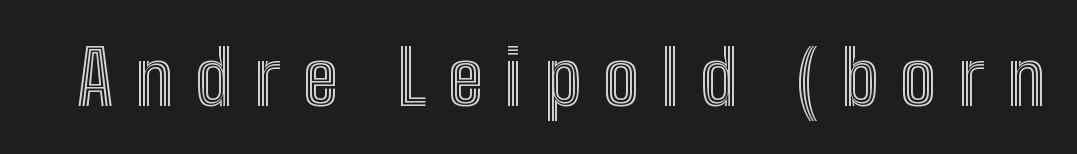
{"italic": "no", "width": "condensed", "x_height": "medium", "monospaced": "no", "underline": "no", "letter_spacing": "wide", "letter_spacing_em": 0.29, "glyph_px": 75}
